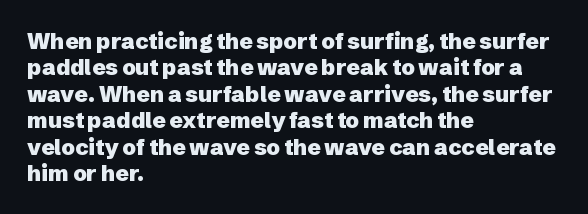
Q: Is the text bold? A: Yes.
Q: Is the text italic (slanted)? A: No, it is upright.
Q: Is the text underlined? A: No.
Q: How is the paragraph aligned? A: Left-aligned.
Q: Is the spacing between letters normal or unusually wide? A: Normal.
